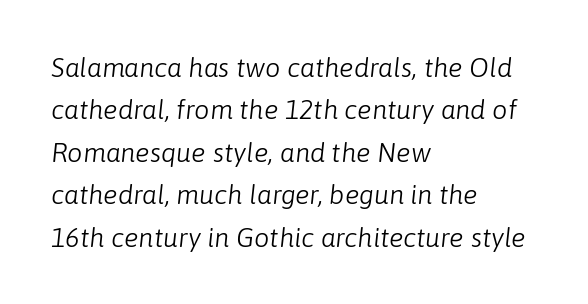
Q: Is the text bold? A: No.
Q: Is the text italic (slanted)? A: Yes, it leans right by about 6 degrees.
Q: Is the text underlined? A: No.
Q: How is the paragraph aligned? A: Left-aligned.
Q: Is the spacing between letters normal or unusually wide? A: Normal.
Q: Is the spacing between lines tight, normal or loose? A: Normal.
